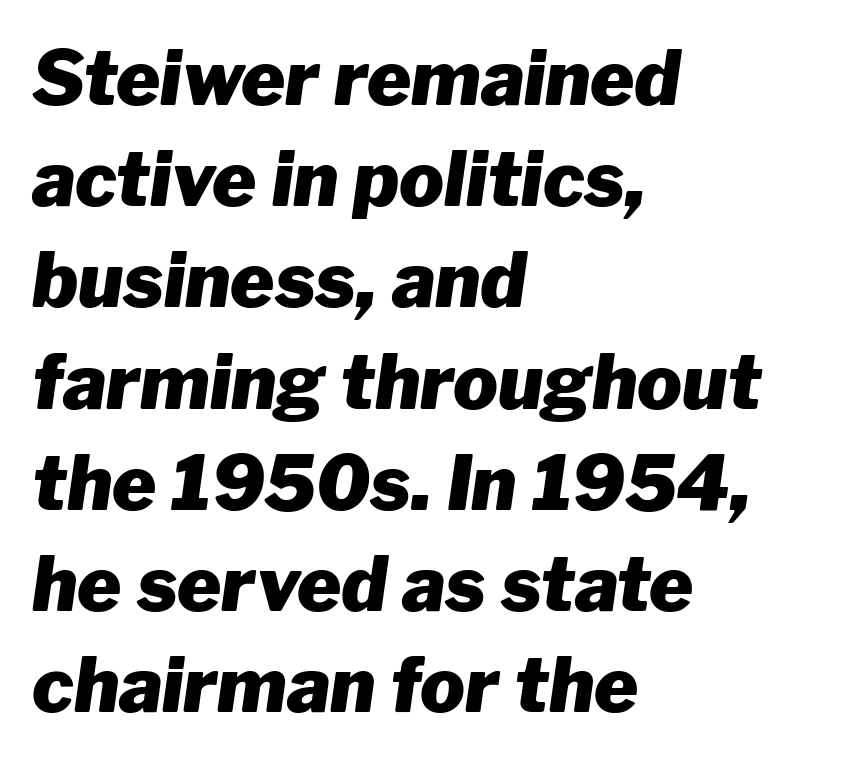
A student would call this left alignment; a typographer would say flush left, rag right. Tracking here is standard; glyphs follow each other at the usual distance. Is the type bold? Yes — the strokes are clearly thick and heavy. The letters are slanted; this is an italic face.
